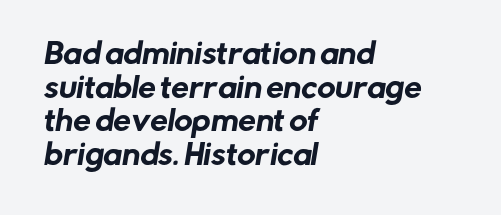
The image shows 28 px sans-serif type; set left-aligned, line spacing 1.2x, normal letter spacing, not underlined; low stroke contrast and a medium x-height.
